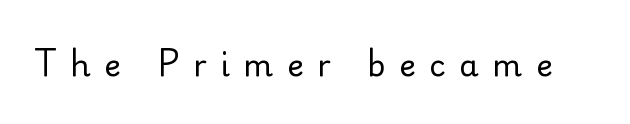
{"serif": "no", "italic": "no", "bold": "no", "weight": "regular", "width": "normal", "stroke_contrast": "low", "x_height": "small", "monospaced": "no", "underline": "no", "letter_spacing": "wide", "letter_spacing_em": 0.44, "glyph_px": 31}
